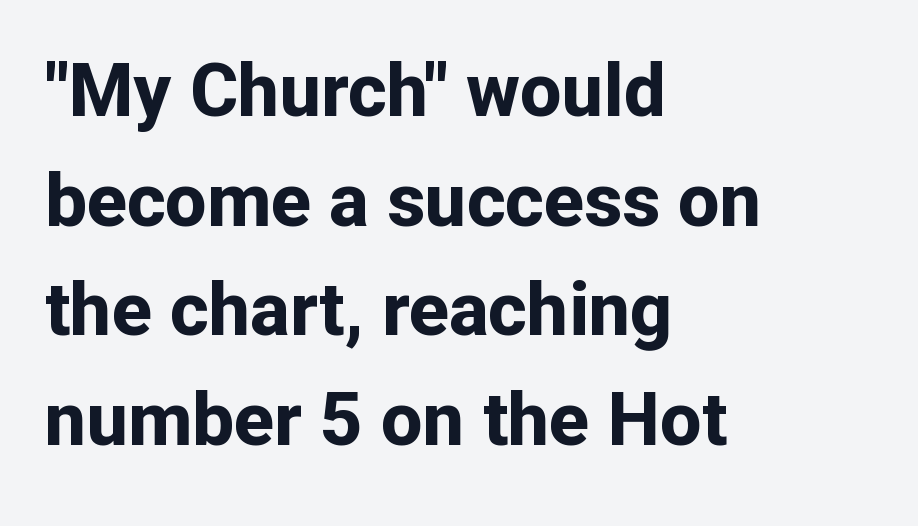
Q: Is the text bold? A: Yes.
Q: Is the text italic (slanted)? A: No, it is upright.
Q: Is the typeface a serif or a sans-serif typeface? A: Sans-serif.
Q: Is the text underlined? A: No.
Q: How is the paragraph aligned? A: Left-aligned.
Q: Is the spacing between letters normal or unusually wide? A: Normal.
Q: Is the spacing between lines tight, normal or loose? A: Normal.
Q: Width (condensed, normal, or wide)? A: Normal.
Q: Stroke contrast? A: Low.
Q: x-height? A: Medium.
Q: Monospaced? A: No.
